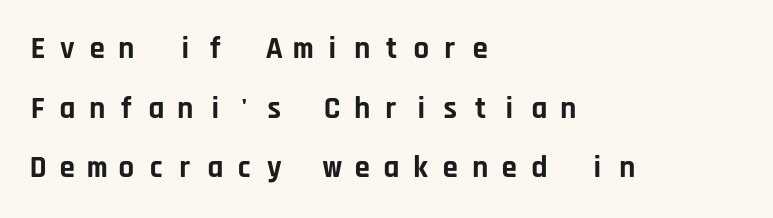
Q: Is the text bold? A: Yes.
Q: Is the text italic (slanted)? A: No, it is upright.
Q: Is the typeface a serif or a sans-serif typeface? A: Sans-serif.
Q: Is the text underlined? A: No.
Q: How is the paragraph aligned? A: Left-aligned.
Q: Is the spacing between letters normal or unusually wide? A: Unusually wide.
Q: Is the spacing between lines tight, normal or loose? A: Loose.
Q: Width (condensed, normal, or wide)? A: Normal.
Q: Stroke contrast? A: Low.
Q: x-height? A: Large.
Q: Monospaced? A: Yes.
